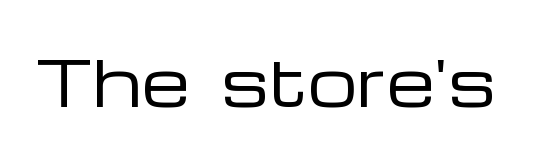
Q: Is the text bold? A: No.
Q: Is the text italic (slanted)? A: No, it is upright.
Q: Is the typeface a serif or a sans-serif typeface? A: Sans-serif.
Q: Is the text underlined? A: No.
Q: Is the spacing between letters normal or unusually wide? A: Normal.
Q: Width (condensed, normal, or wide)? A: Wide.
Q: Stroke contrast? A: Low.
Q: x-height? A: Medium.
Q: Monospaced? A: No.
